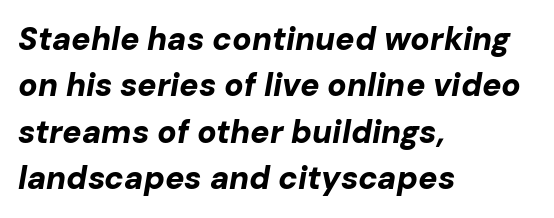
The image shows 32 px bold type, italic (leaning right); set left-aligned, normal line spacing (1.45x), normal letter spacing, not underlined; low stroke contrast and a medium x-height.
